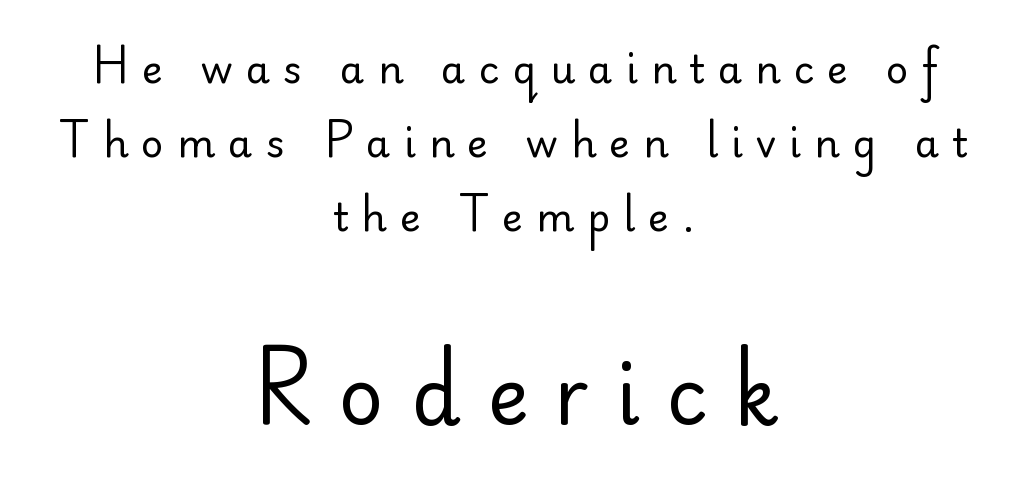
Q: Is the text bold? A: No.
Q: Is the text italic (slanted)? A: No, it is upright.
Q: Is the typeface a serif or a sans-serif typeface? A: Sans-serif.
Q: Is the text underlined? A: No.
Q: How is the paragraph aligned? A: Centered.
Q: Is the spacing between letters normal or unusually wide? A: Unusually wide.
Q: Is the spacing between lines tight, normal or loose? A: Loose.
Q: Which block of text is set in a larger size, the first (top) or the second (bottom)? A: The second (bottom) one.
Q: Width (condensed, normal, or wide)? A: Normal.
Q: Stroke contrast? A: Low.
Q: x-height? A: Small.
Q: Monospaced? A: No.
